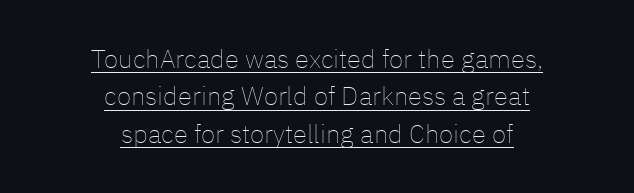
The image shows 26 px text type, upright; set centered, normal line spacing (1.44x), normal letter spacing, underlined.
